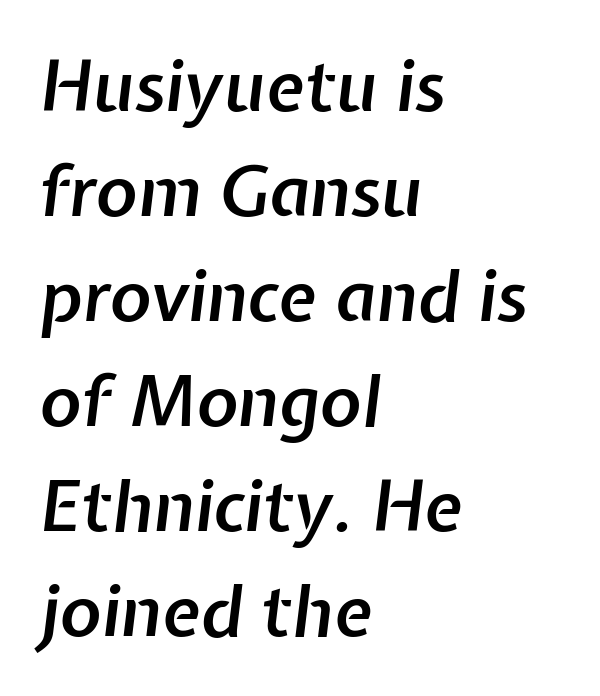
This rendering uses left alignment, leaving the right contour irregular. Honestly, there is no underline to notice here at all. You could not count columns in this text — the font is proportionally spaced. Moderately thickened strokes mark this as semibold type.
